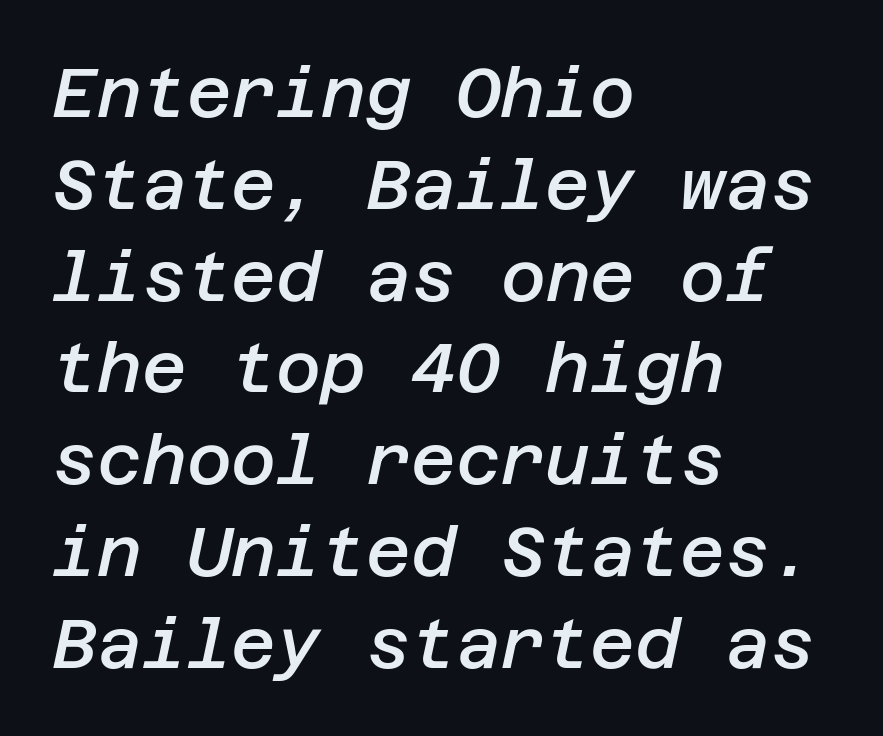
{"italic": "yes", "lean": "right", "slant_degrees": 12, "bold": "semi", "weight": "semibold", "width": "normal", "stroke_contrast": "low", "x_height": "large", "underline": "no", "align": "left", "line_spacing": "normal", "line_spacing_ratio": 1.33, "letter_spacing": "normal", "letter_spacing_em": 0.0, "glyph_px": 69}
